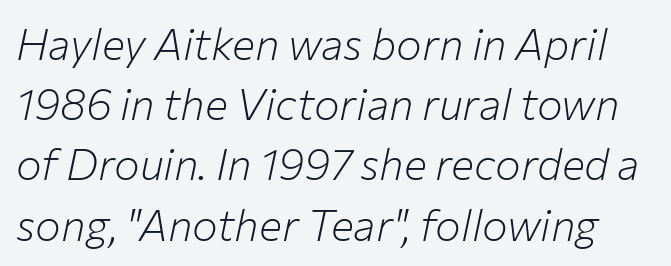
Q: Is the text bold? A: No.
Q: Is the text italic (slanted)? A: Yes, it leans right by about 12 degrees.
Q: Is the text underlined? A: No.
Q: Is the spacing between letters normal or unusually wide? A: Normal.
Q: Is the spacing between lines tight, normal or loose? A: Normal.
Q: Width (condensed, normal, or wide)? A: Normal.
Q: Stroke contrast? A: Low.
Q: x-height? A: Medium.
Q: Monospaced? A: No.
